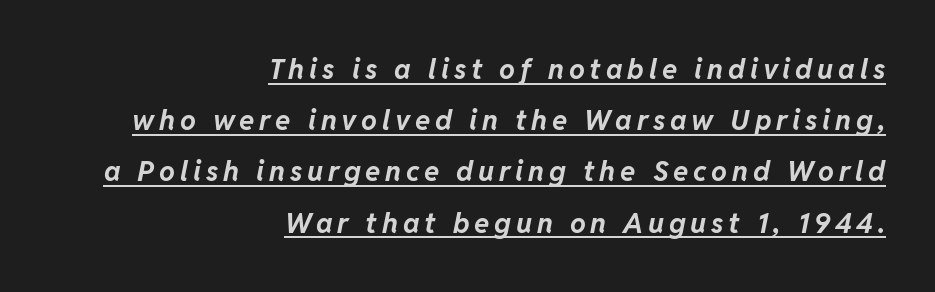
The image shows 28 px bold type, italic (leaning right); set right-aligned, line spacing 1.83x, underlined; low stroke contrast and a medium x-height.
